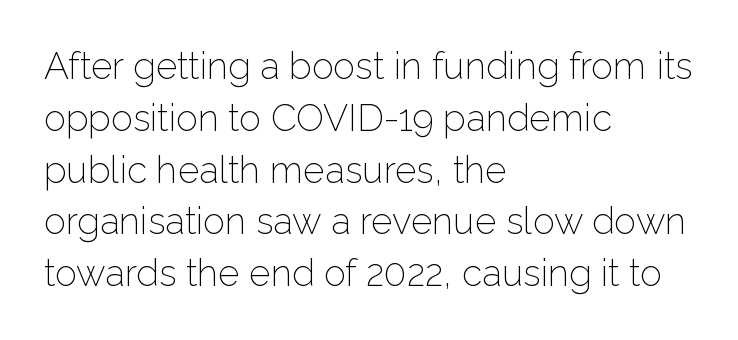
To sum up the face: it is a sans, with no serifs. Tracking value appears to be zero — textbook default spacing. Notice how the passage keeps a crisp vertical edge on the left only. A typesetter would mark this as roman, not italic. Descenders hang freely into open space. These lines sit exactly where default settings would place them.
